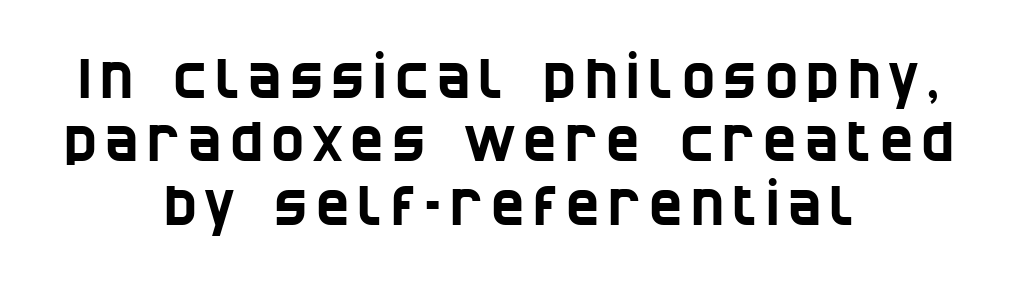
Plain, unruled lines of type. Do the characters align in a grid? No, the font is proportional. Letterform terminals end flat and unadorned throughout the passage. Reading down the column, the eye jumps only a short way to each next line. A centered setting, common on invitations and titles, is used for this passage.
